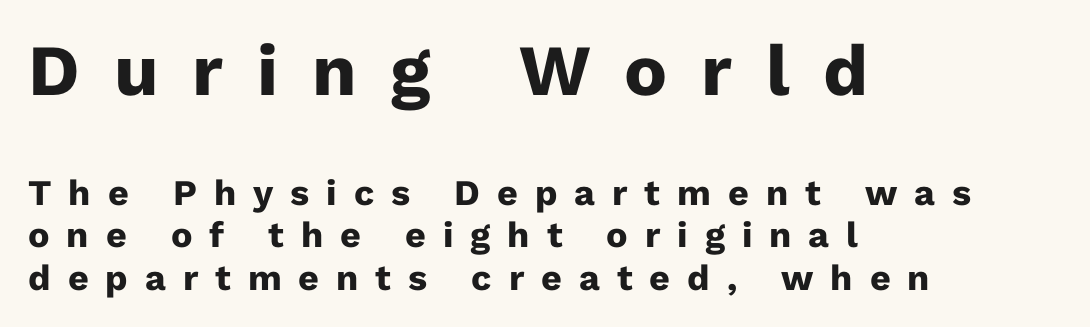
{"serif": "no", "italic": "no", "bold": "yes", "weight": "heavy", "width": "normal", "stroke_contrast": "low", "x_height": "medium", "monospaced": "no", "underline": "no", "align": "left", "line_spacing_ratio": 1.18, "letter_spacing": "wide", "letter_spacing_em": 0.47, "larger_block": "first", "size_ratio": 2.0, "glyph_px": 72}
